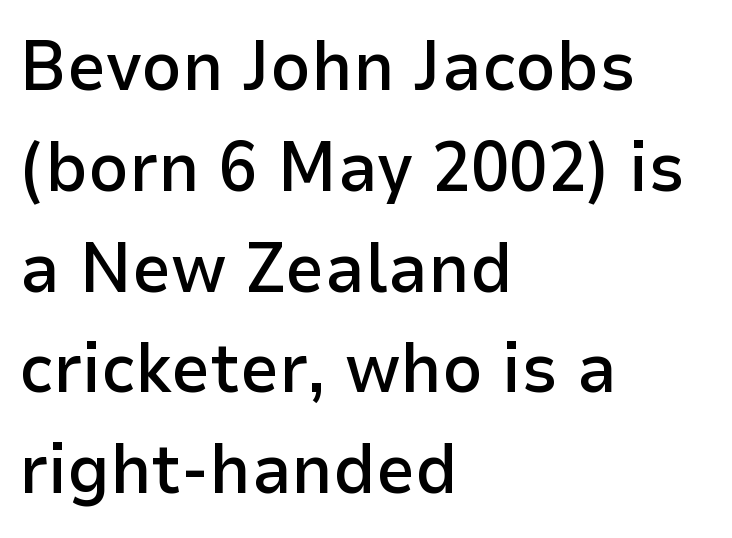
The image shows 70 px semibold sans-serif type, upright; set left-aligned, normal line spacing (1.44x), normal letter spacing, not underlined; low stroke contrast and a medium x-height.
